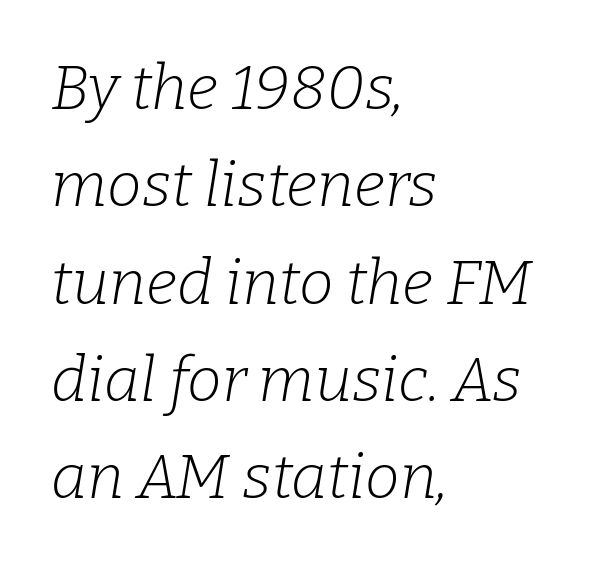
The image shows 62 px light serif type, italic (leaning right); set left-aligned, normal line spacing (1.57x), normal letter spacing, not underlined; low stroke contrast and a medium x-height.
